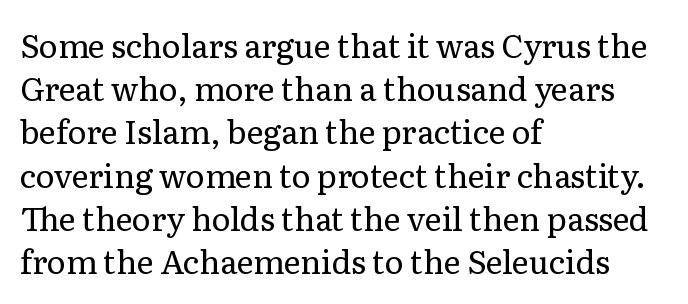
{"serif": "yes", "italic": "no", "bold": "no", "weight": "regular", "width": "normal", "stroke_contrast": "low", "x_height": "medium", "monospaced": "no", "underline": "no", "align": "left", "line_spacing": "normal", "line_spacing_ratio": 1.35, "letter_spacing": "normal", "letter_spacing_em": 0.0, "glyph_px": 32}
